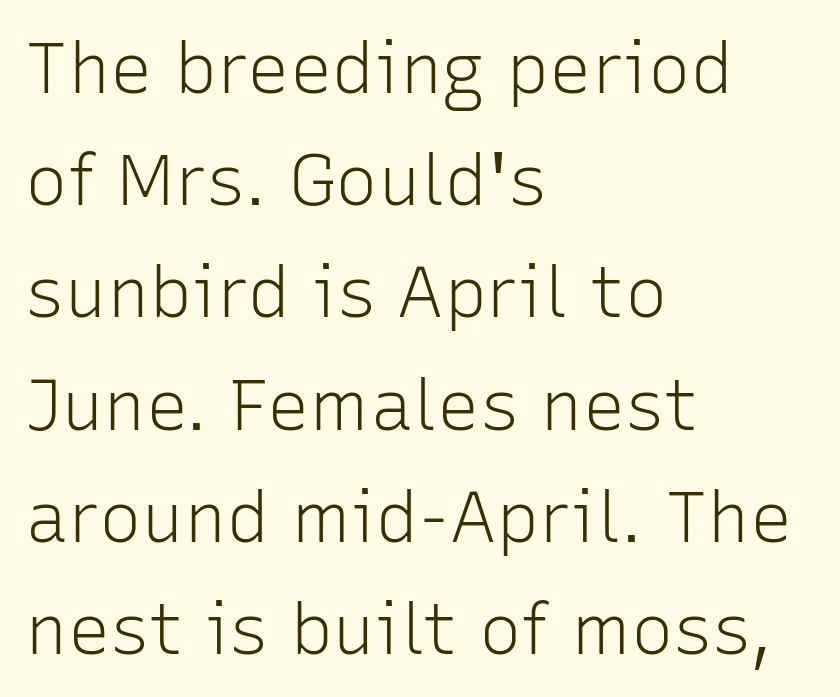
The setting favours the left margin, as ordinary paragraphs usually do. Vertical stems look standard width or narrower in stroke. The space beneath each line is pristine and unruled. Vertical strokes here are truly vertical. Here the glyphs are tracked normally, forming tight word shapes. Think of a printed novel: that variable character pitch is what you see here.
